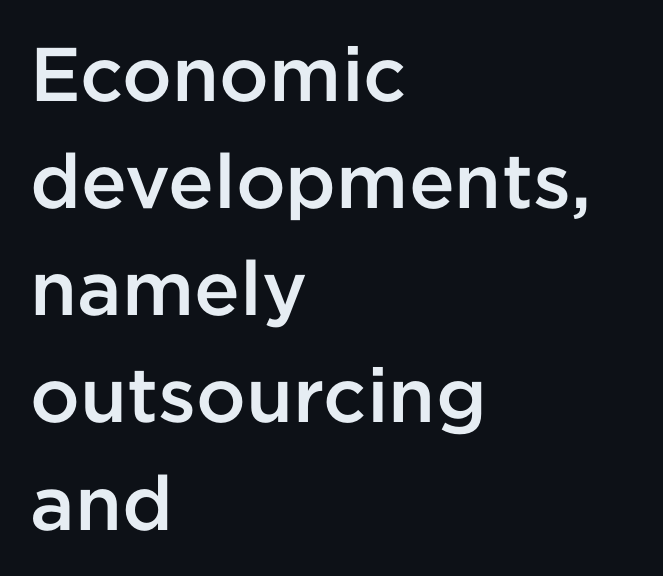
Q: Is the text bold? A: Semi-bold.
Q: Is the text italic (slanted)? A: No, it is upright.
Q: Is the typeface a serif or a sans-serif typeface? A: Sans-serif.
Q: Is the text underlined? A: No.
Q: How is the paragraph aligned? A: Left-aligned.
Q: Is the spacing between letters normal or unusually wide? A: Normal.
Q: Is the spacing between lines tight, normal or loose? A: Normal.
Q: Width (condensed, normal, or wide)? A: Normal.
Q: Stroke contrast? A: Low.
Q: x-height? A: Medium.
Q: Monospaced? A: No.
